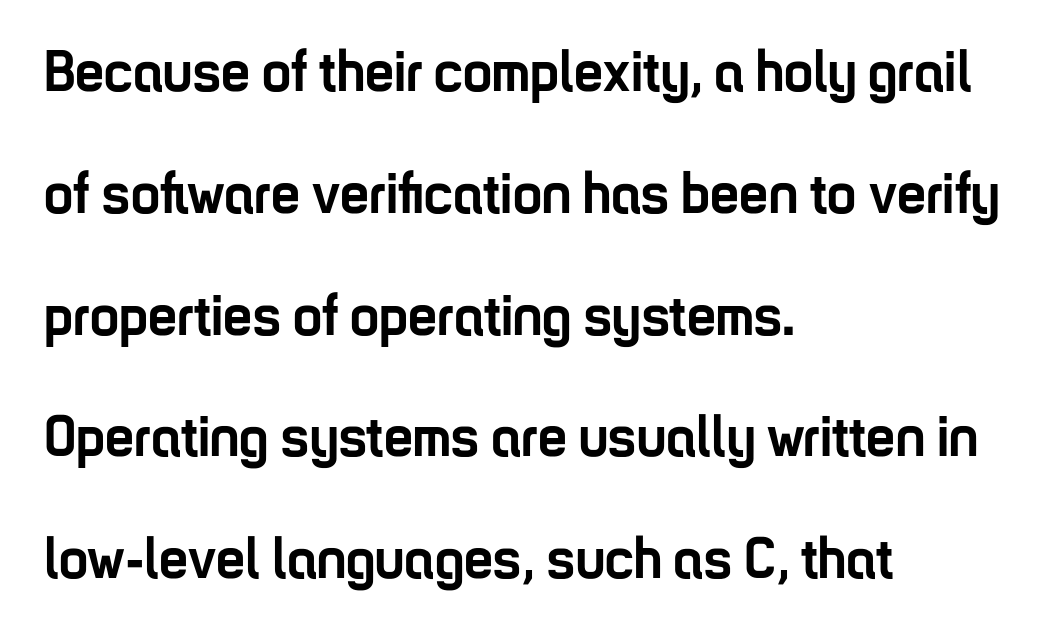
Q: Is the text bold? A: Yes.
Q: Is the text italic (slanted)? A: No, it is upright.
Q: Is the typeface a serif or a sans-serif typeface? A: Sans-serif.
Q: Is the text underlined? A: No.
Q: How is the paragraph aligned? A: Left-aligned.
Q: Is the spacing between letters normal or unusually wide? A: Normal.
Q: Is the spacing between lines tight, normal or loose? A: Loose.
Q: Width (condensed, normal, or wide)? A: Condensed.
Q: Stroke contrast? A: Low.
Q: x-height? A: Medium.
Q: Monospaced? A: No.
